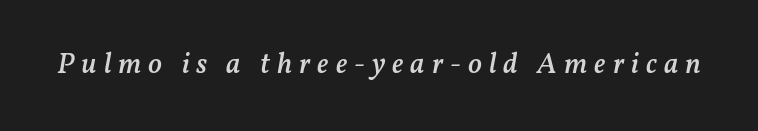
The image shows 29 px semibold type, italic (leaning right); set unusually wide letter spacing (+0.24 em), not underlined; medium stroke contrast and a medium x-height.
